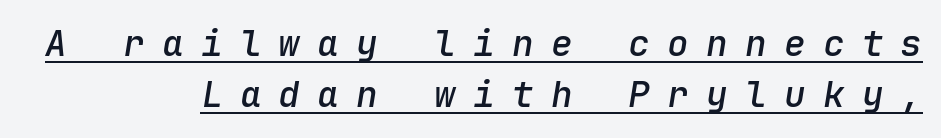
{"italic": "yes", "lean": "right", "slant_degrees": 9, "bold": "semi", "weight": "semibold", "width": "normal", "stroke_contrast": "low", "x_height": "medium", "monospaced": "yes", "underline": "yes", "align": "right", "line_spacing": "normal", "line_spacing_ratio": 1.42, "letter_spacing": "wide", "letter_spacing_em": 0.48, "glyph_px": 36}
